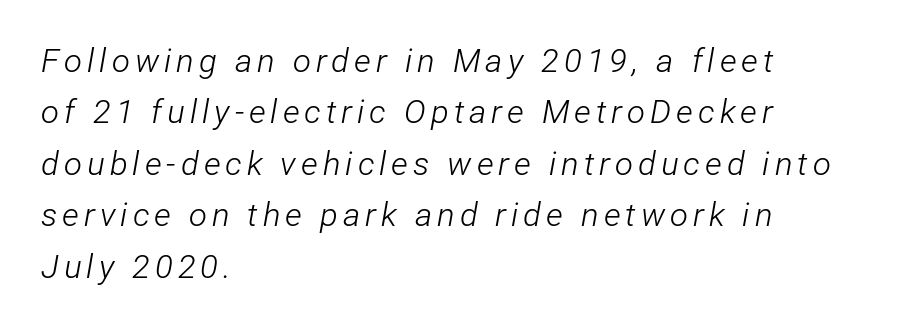
{"italic": "yes", "lean": "right", "slant_degrees": 12, "bold": "no", "weight": "light", "width": "condensed", "stroke_contrast": "low", "x_height": "medium", "monospaced": "no", "underline": "no", "align": "left", "line_spacing": "normal", "line_spacing_ratio": 1.56, "glyph_px": 33}
